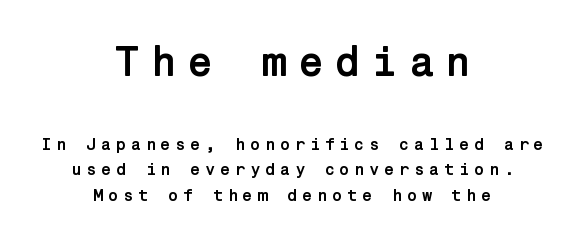
The image shows 42 px semibold sans-serif type, upright; set centered, normal line spacing (1.5x), unusually wide letter spacing (+0.26 em), not underlined; the first (top) block is 2.47x larger; low stroke contrast and a medium x-height.
